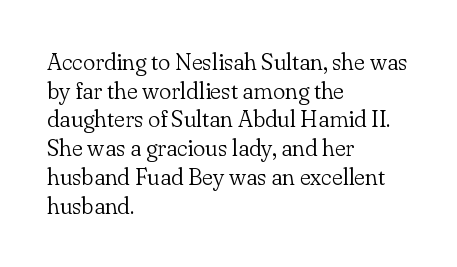
Q: Is the text bold? A: No.
Q: Is the text italic (slanted)? A: No, it is upright.
Q: Is the text underlined? A: No.
Q: How is the paragraph aligned? A: Left-aligned.
Q: Is the spacing between letters normal or unusually wide? A: Normal.
Q: Is the spacing between lines tight, normal or loose? A: Normal.
